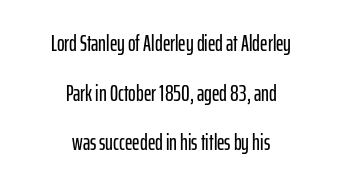
The image shows 23 px text type, upright; set centered, loose line spacing (2.16x), normal letter spacing, not underlined.
